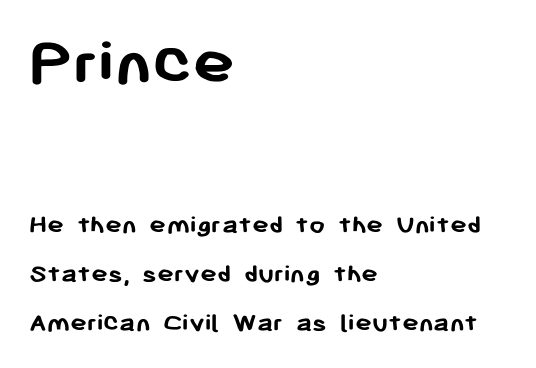
Q: Is the text bold? A: Yes.
Q: Is the text italic (slanted)? A: No, it is upright.
Q: Is the typeface a serif or a sans-serif typeface? A: Sans-serif.
Q: Is the text underlined? A: No.
Q: How is the paragraph aligned? A: Left-aligned.
Q: Is the spacing between letters normal or unusually wide? A: Normal.
Q: Which block of text is set in a larger size, the first (top) or the second (bottom)? A: The first (top) one.
Q: Width (condensed, normal, or wide)? A: Normal.
Q: Stroke contrast? A: Low.
Q: x-height? A: Medium.
Q: Monospaced? A: No.
